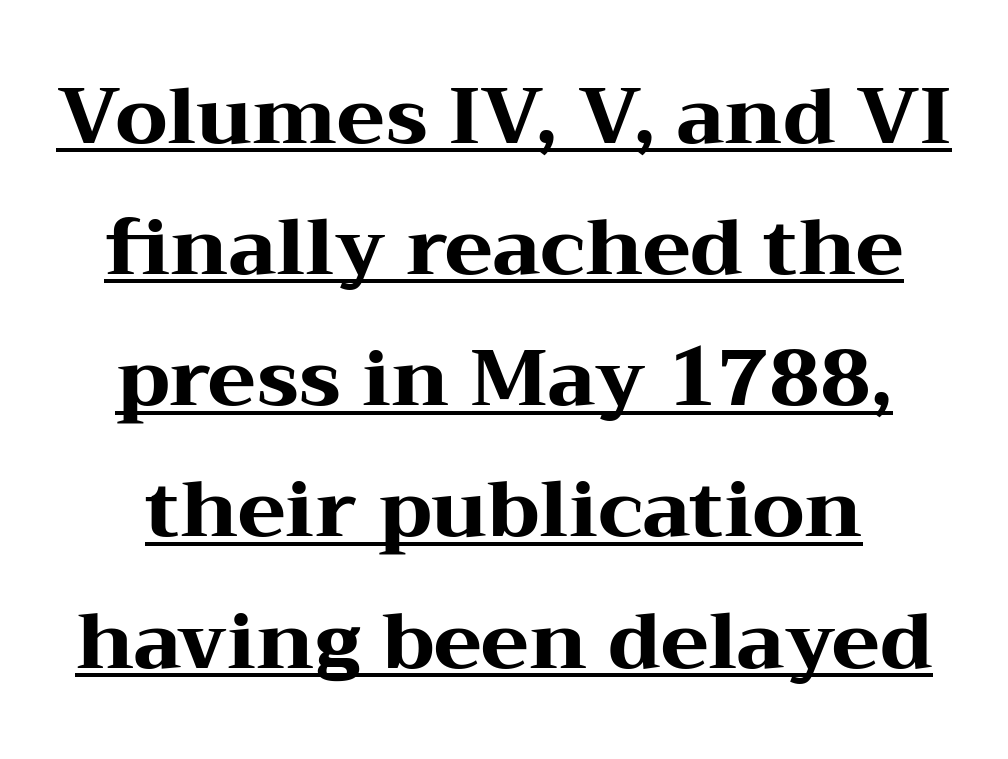
{"serif": "yes", "italic": "no", "bold": "yes", "weight": "heavy", "width": "wide", "stroke_contrast": "medium", "x_height": "medium", "monospaced": "no", "underline": "yes", "line_spacing": "normal", "line_spacing_ratio": 1.66, "letter_spacing": "normal", "letter_spacing_em": 0.0, "glyph_px": 79}
